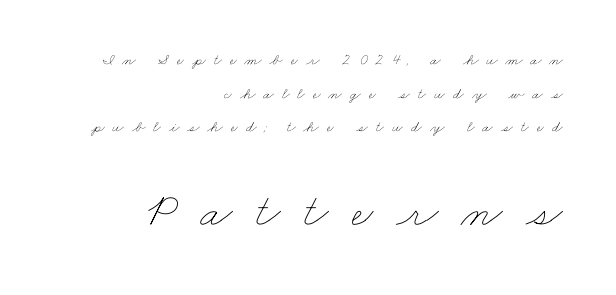
The image shows 48 px thin, wide type; set right-aligned, loose line spacing (2.1x), unusually wide letter spacing (+0.48 em), not underlined; the second (bottom) block is 3.0x larger; low stroke contrast and a small x-height.
